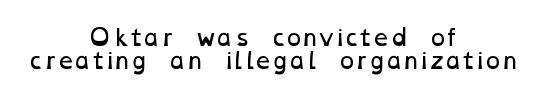
Q: Is the text bold? A: No.
Q: Is the text underlined? A: No.
Q: How is the paragraph aligned? A: Centered.
Q: Is the spacing between letters normal or unusually wide? A: Normal.
Q: Is the spacing between lines tight, normal or loose? A: Tight.
